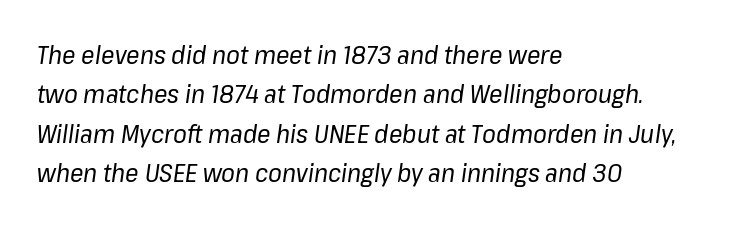
{"italic": "yes", "lean": "right", "slant_degrees": 8, "bold": "no", "underline": "no", "align": "left", "line_spacing": "normal", "line_spacing_ratio": 1.58, "letter_spacing": "normal", "letter_spacing_em": 0.0, "glyph_px": 25}
